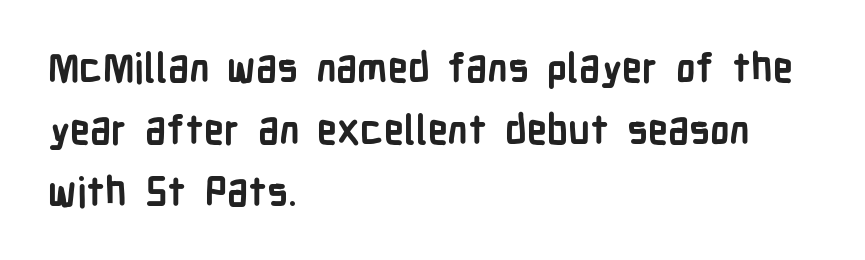
The image shows 40 px semibold, condensed sans-serif type, upright; set left-aligned, normal line spacing (1.55x), normal letter spacing, not underlined; low stroke contrast and a medium x-height.
